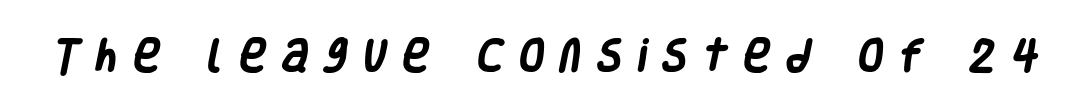
The image shows 36 px heavy, condensed sans-serif type; set unusually wide letter spacing (+0.45 em), not underlined; low stroke contrast and a large x-height.
